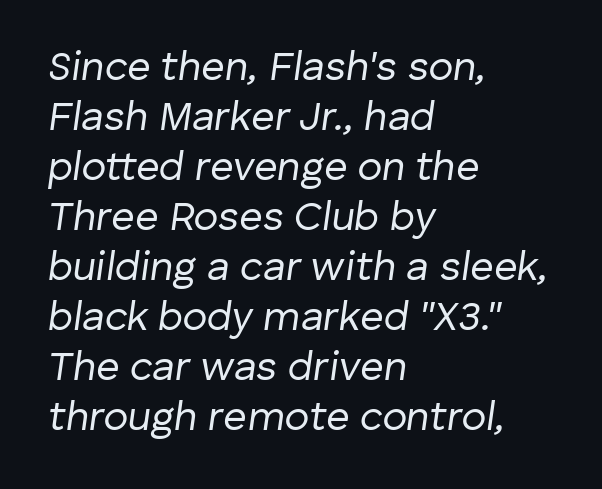
The image shows 41 px regular-weight type, italic (leaning right); set left-aligned, line spacing 1.22x, normal letter spacing, not underlined; low stroke contrast and a medium x-height.
